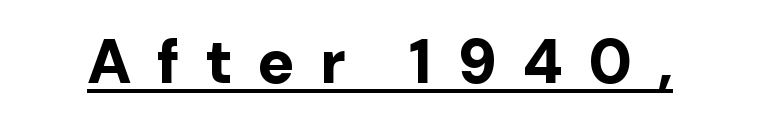
Q: Is the text bold? A: Yes.
Q: Is the text italic (slanted)? A: No, it is upright.
Q: Is the typeface a serif or a sans-serif typeface? A: Sans-serif.
Q: Is the text underlined? A: Yes.
Q: Is the spacing between letters normal or unusually wide? A: Unusually wide.
Q: Width (condensed, normal, or wide)? A: Normal.
Q: Stroke contrast? A: Low.
Q: x-height? A: Medium.
Q: Monospaced? A: No.
